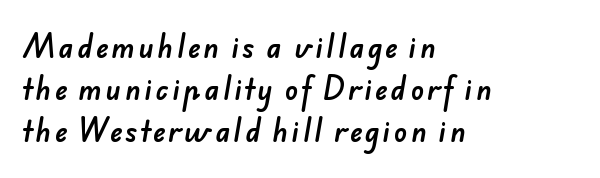
The image shows 27 px text type; set left-aligned, normal line spacing (1.55x), not underlined.
